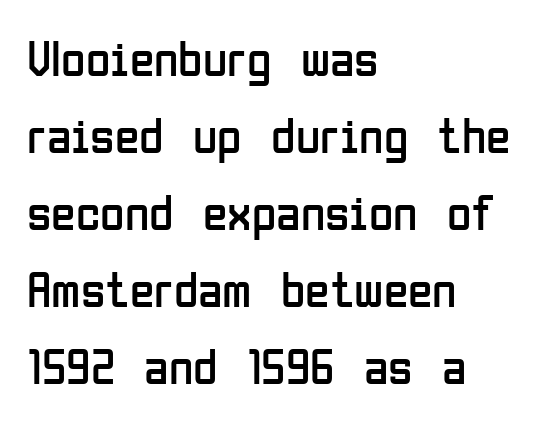
Q: Is the text bold? A: No.
Q: Is the text italic (slanted)? A: No, it is upright.
Q: Is the typeface a serif or a sans-serif typeface? A: Sans-serif.
Q: Is the text underlined? A: No.
Q: How is the paragraph aligned? A: Left-aligned.
Q: Is the spacing between letters normal or unusually wide? A: Normal.
Q: Is the spacing between lines tight, normal or loose? A: Normal.
Q: Width (condensed, normal, or wide)? A: Condensed.
Q: Stroke contrast? A: Low.
Q: x-height? A: Medium.
Q: Monospaced? A: No.
